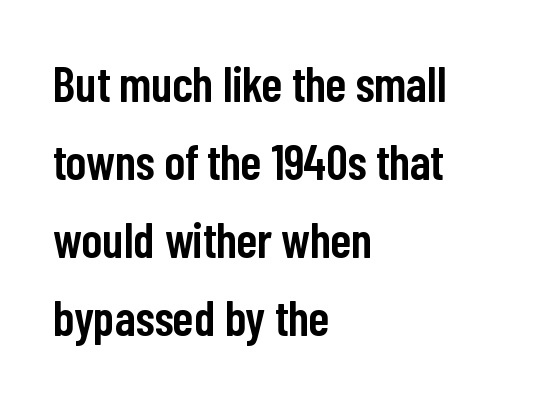
The image shows 49 px semibold, condensed sans-serif type, upright; set left-aligned, normal line spacing (1.59x), normal letter spacing, not underlined; low stroke contrast and a medium x-height.
